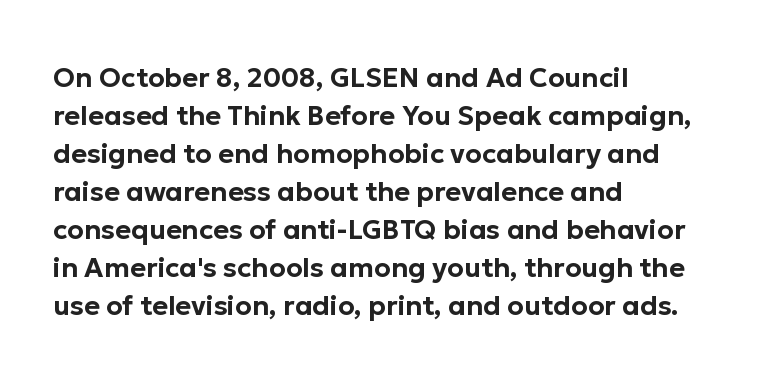
{"italic": "no", "underline": "no", "align": "left", "line_spacing": "normal", "line_spacing_ratio": 1.41, "letter_spacing": "normal", "letter_spacing_em": 0.0, "glyph_px": 27}
